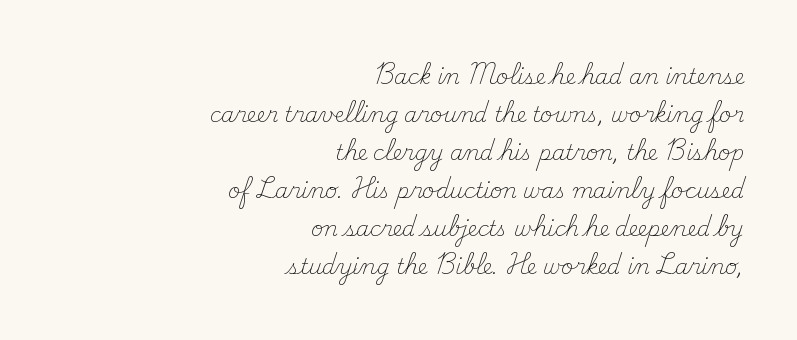
Q: Is the text bold? A: No.
Q: Is the text italic (slanted)? A: Yes.
Q: Is the text underlined? A: No.
Q: How is the paragraph aligned? A: Right-aligned.
Q: Is the spacing between letters normal or unusually wide? A: Normal.
